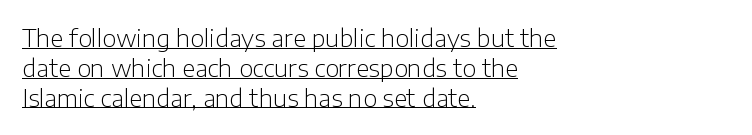
Q: Is the text bold? A: No.
Q: Is the text italic (slanted)? A: No, it is upright.
Q: Is the text underlined? A: Yes.
Q: How is the paragraph aligned? A: Left-aligned.
Q: Is the spacing between letters normal or unusually wide? A: Normal.
